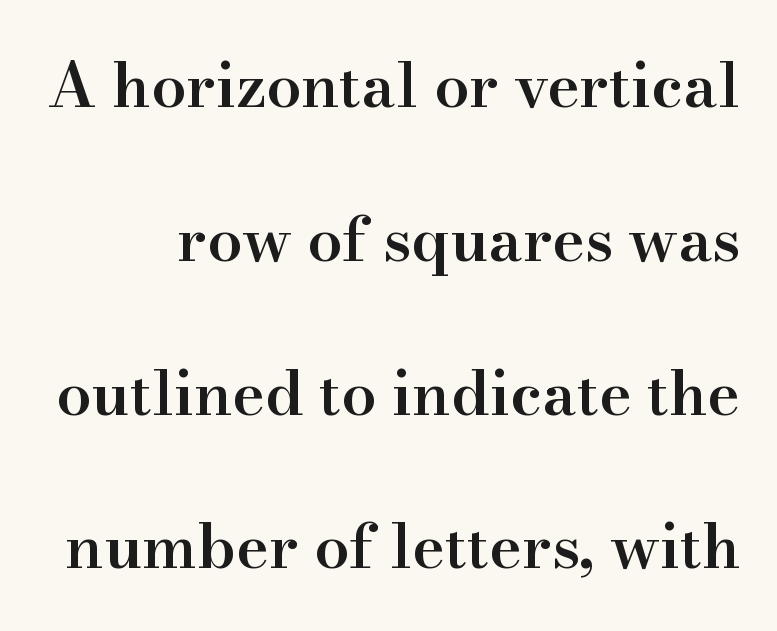
The image shows 62 px semibold serif type, upright; set loose line spacing (2.48x), normal letter spacing, not underlined; high stroke contrast and a small x-height.
